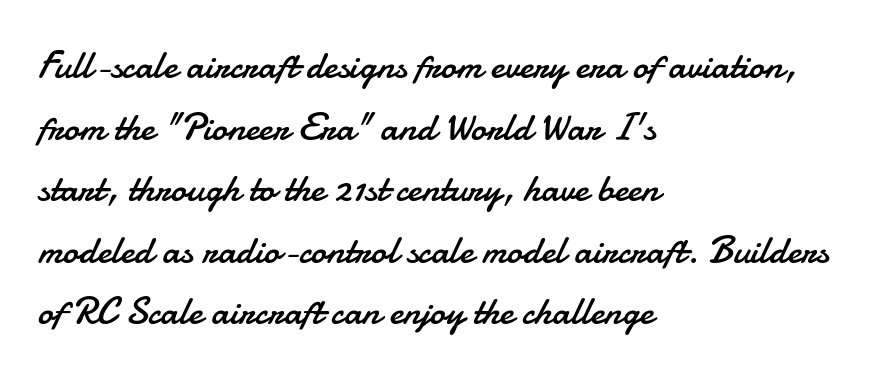
Q: Is the text bold? A: No.
Q: Is the text italic (slanted)? A: Yes.
Q: Is the typeface a serif or a sans-serif typeface? A: Sans-serif.
Q: Is the text underlined? A: No.
Q: How is the paragraph aligned? A: Left-aligned.
Q: Is the spacing between letters normal or unusually wide? A: Normal.
Q: Is the spacing between lines tight, normal or loose? A: Normal.
Q: Width (condensed, normal, or wide)? A: Normal.
Q: Stroke contrast? A: Low.
Q: x-height? A: Small.
Q: Monospaced? A: No.
